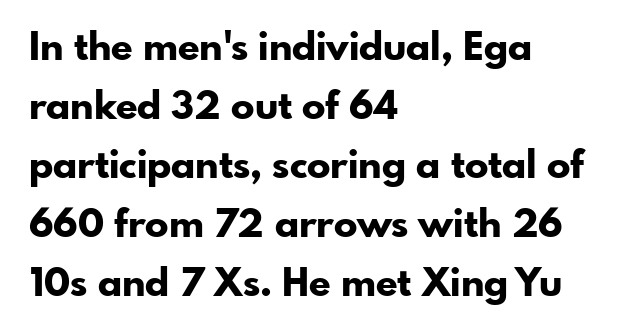
Q: Is the text bold? A: Yes.
Q: Is the text italic (slanted)? A: No, it is upright.
Q: Is the typeface a serif or a sans-serif typeface? A: Sans-serif.
Q: Is the text underlined? A: No.
Q: How is the paragraph aligned? A: Left-aligned.
Q: Is the spacing between letters normal or unusually wide? A: Normal.
Q: Is the spacing between lines tight, normal or loose? A: Normal.
Q: Width (condensed, normal, or wide)? A: Normal.
Q: Stroke contrast? A: Low.
Q: x-height? A: Small.
Q: Monospaced? A: No.
